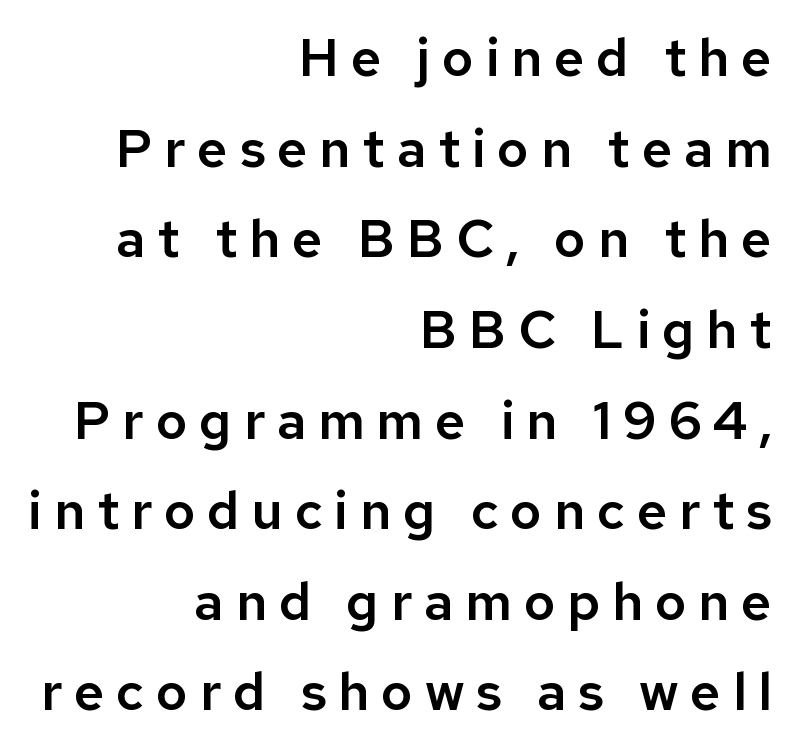
{"serif": "no", "italic": "no", "width": "normal", "stroke_contrast": "low", "x_height": "medium", "monospaced": "no", "underline": "no", "align": "right", "line_spacing_ratio": 1.71, "letter_spacing": "wide", "letter_spacing_em": 0.22, "glyph_px": 53}
